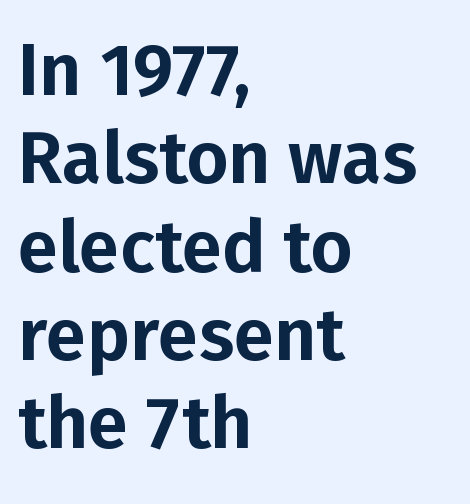
Q: Is the text italic (slanted)? A: No, it is upright.
Q: Is the typeface a serif or a sans-serif typeface? A: Sans-serif.
Q: Is the text underlined? A: No.
Q: How is the paragraph aligned? A: Left-aligned.
Q: Is the spacing between letters normal or unusually wide? A: Normal.
Q: Width (condensed, normal, or wide)? A: Normal.
Q: Stroke contrast? A: Low.
Q: x-height? A: Medium.
Q: Monospaced? A: No.
